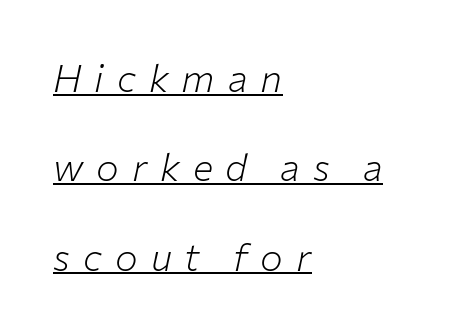
Caption: expanded tracking, letters set apart. This sample uses an oblique cut, with every glyph tilted off the vertical. Does the leading feel generous? Absolutely, it's lavish. The lettering is marked with a stroke running underneath it. The passage is arranged the way most books set body copy — flush left.
